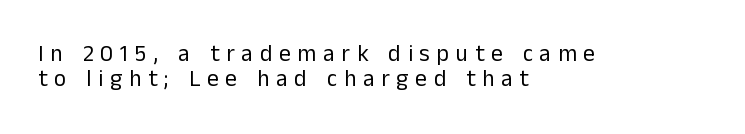
Students, note that the glyphs here are deliberately spaced far apart. Italic: no, the glyphs are upright roman. No heavy texture on the line: the type isn't bold. The strip under each line holds only bare page. Line spacing here is tight. The compositor pushed each line to the left boundary.
